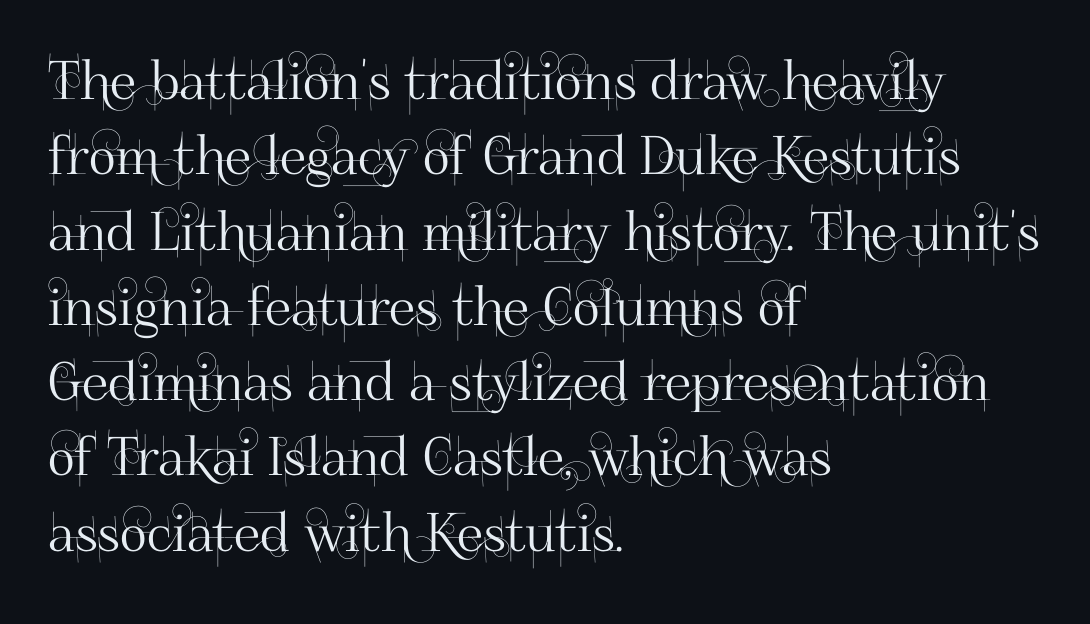
Does the lettering tilt? It doesn't — this is upright. The leading is moderate, giving the passage an even texture. Note the varied advance widths — an 'i' is clearly narrower than an 'm'. The lines are quadded left. The foot of each line stays bare and open. Each word holds together tightly as a unit, with standard inter-letter gaps.
